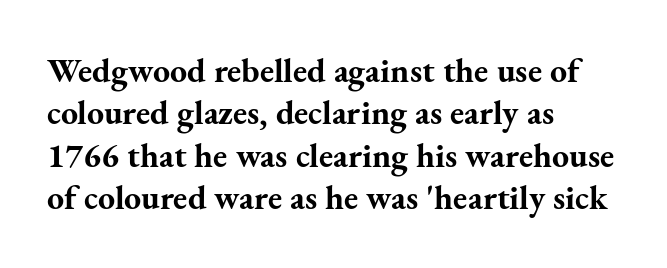
Does the weight exceed regular? Yes, all the way to bold. Every stem runs plumb, perpendicular to the baseline. A typesetter would call this zero additional tracking. The passage shown stacks its lines at a standard gap. Leftover space on each line is placed entirely after the last word.
